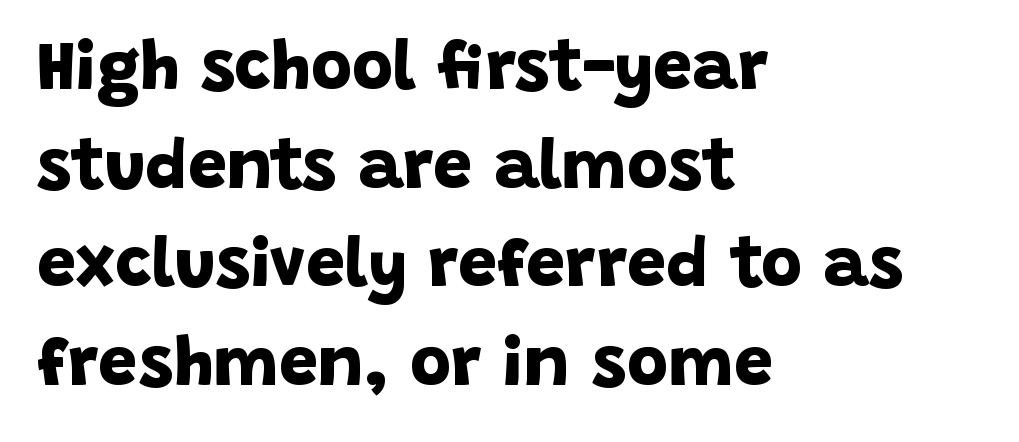
The image shows 70 px bold sans-serif type; set left-aligned, normal line spacing (1.41x), normal letter spacing, not underlined; low stroke contrast and a large x-height.
